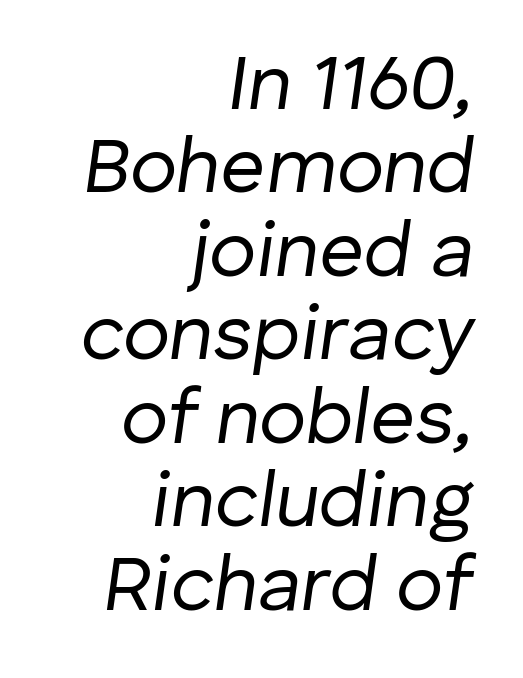
In terms of posture, this sample is oblique. Is this a fixed-width face? No — the glyphs have proportional, varying widths. A bare baseline throughout the passage. The tracking reads as untouched default to a designer's eye. The paragraph has a hard right edge and a soft left edge. The strokes carry an ordinary text weight at most.
